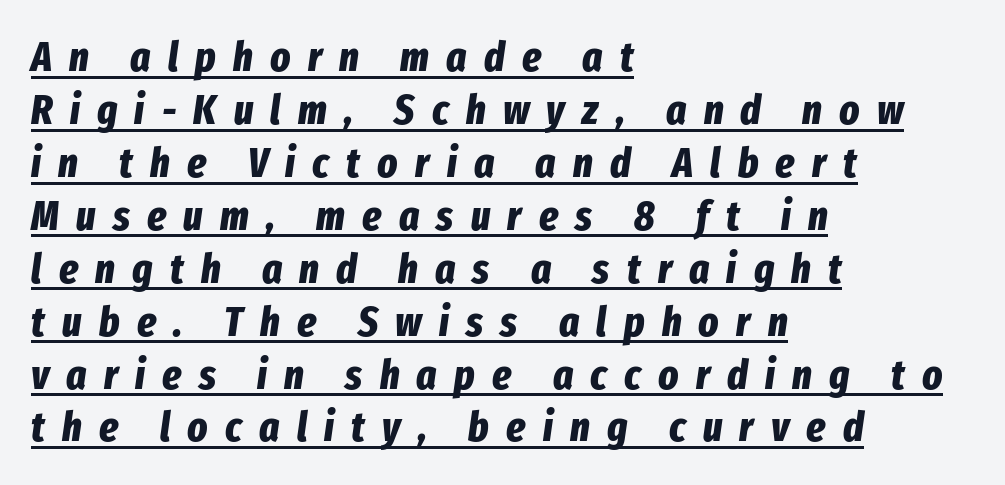
Note the varied advance widths — an 'i' is clearly narrower than an 'm'. Students, observe the line beneath the letters — that is underlining. Is the letter spacing exaggerated? Yes — the characters are pushed far apart. Look at the stroke-to-counter ratio: heavy, a bold.
